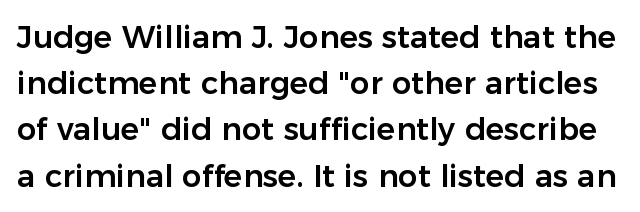
Ordinary non-slanted type is in use. The line texture is even and compact thanks to regular tracking. Just letters on the line, the space beneath them empty. Line spacing here is normal. Note the varied advance widths — an 'i' is clearly narrower than an 'm'.
